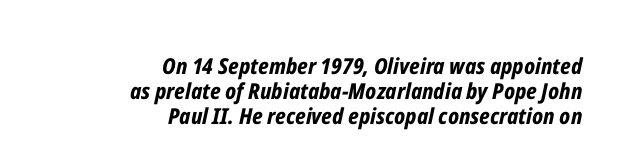
In CSS terms this would be text-align: right. Successive baselines arrive quickly, one right under another. The horizontal fit of the characters is conventional and even. Rule under the text: the space is simply empty. The sample has been set heavy, in full bold.
